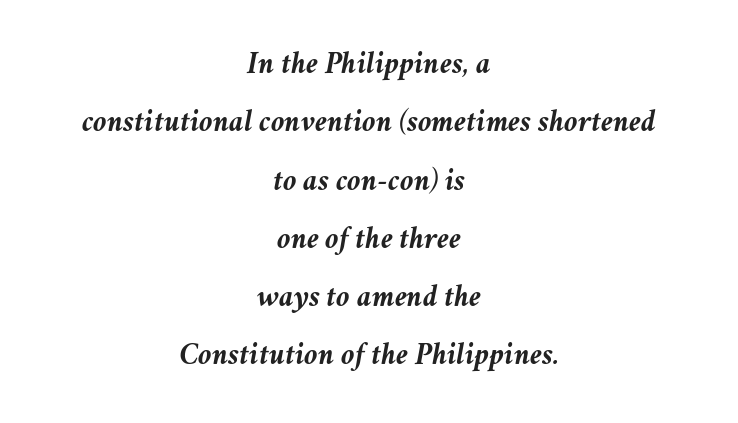
{"italic": "yes", "lean": "right", "slant_degrees": 11, "bold": "yes", "weight": "semibold", "width": "normal", "stroke_contrast": "medium", "x_height": "medium", "monospaced": "no", "underline": "no", "align": "center", "line_spacing_ratio": 1.88, "letter_spacing": "normal", "letter_spacing_em": 0.0, "glyph_px": 31}
